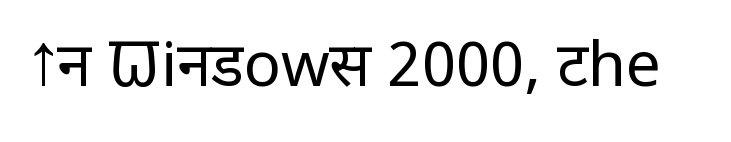
You could not count columns in this text — the font is proportionally spaced. The letters sit at their default tracking, neither squeezed nor spread. Anything drawn beneath the words? Only blank space. Upright lettering throughout. I'd call this a sans setting — the letters go barefoot. Is the stroke heavy? The answer is a plain regular-or-lighter.
